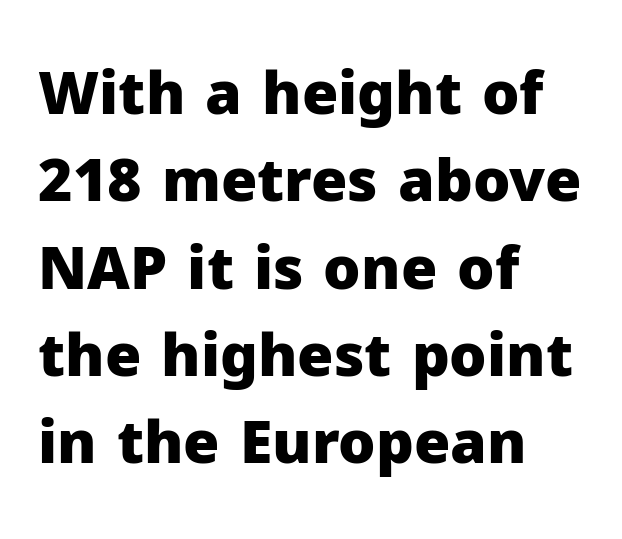
Heavy-handed strokes throughout: this text is bold. The baseline area is clear. The lettering stays uniformly vertical, giving the passage a roman look. Short note: letters normally spaced.
